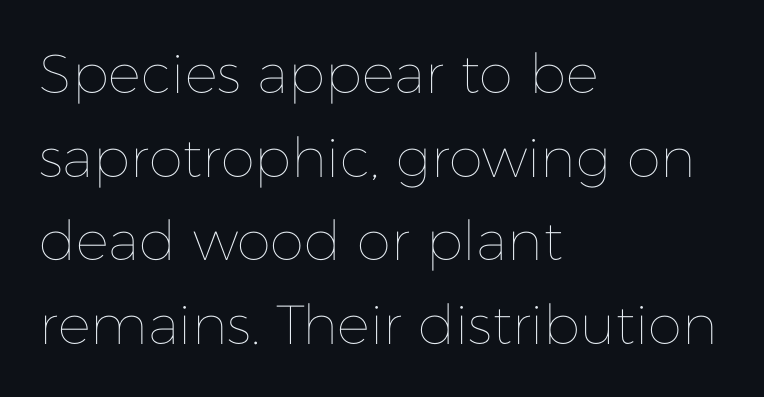
Q: Is the text bold? A: No.
Q: Is the text italic (slanted)? A: No, it is upright.
Q: Is the text underlined? A: No.
Q: How is the paragraph aligned? A: Left-aligned.
Q: Is the spacing between letters normal or unusually wide? A: Normal.
Q: Is the spacing between lines tight, normal or loose? A: Normal.
Q: Width (condensed, normal, or wide)? A: Normal.
Q: Stroke contrast? A: Low.
Q: x-height? A: Medium.
Q: Monospaced? A: No.
